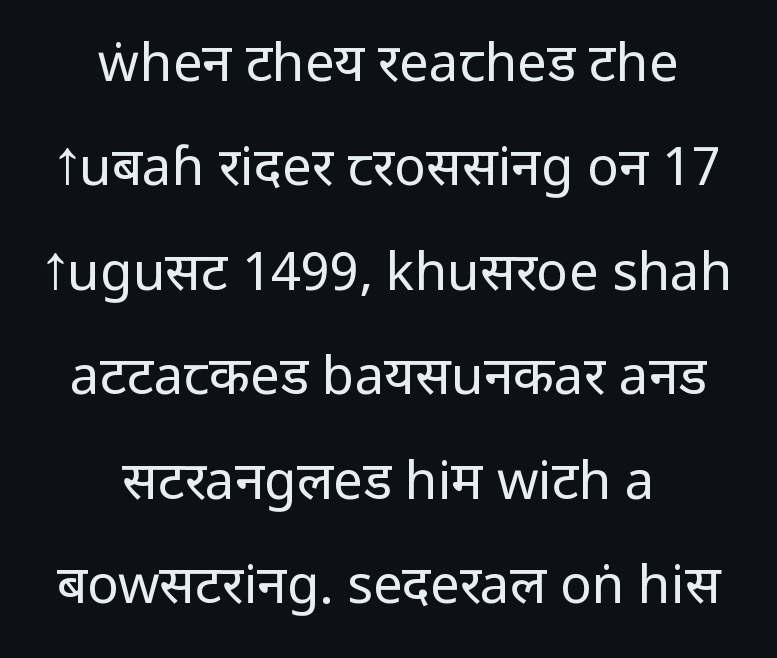
The image shows 53 px regular-weight, condensed sans-serif type, upright; set centered, loose line spacing (1.97x), normal letter spacing, not underlined; low stroke contrast.
